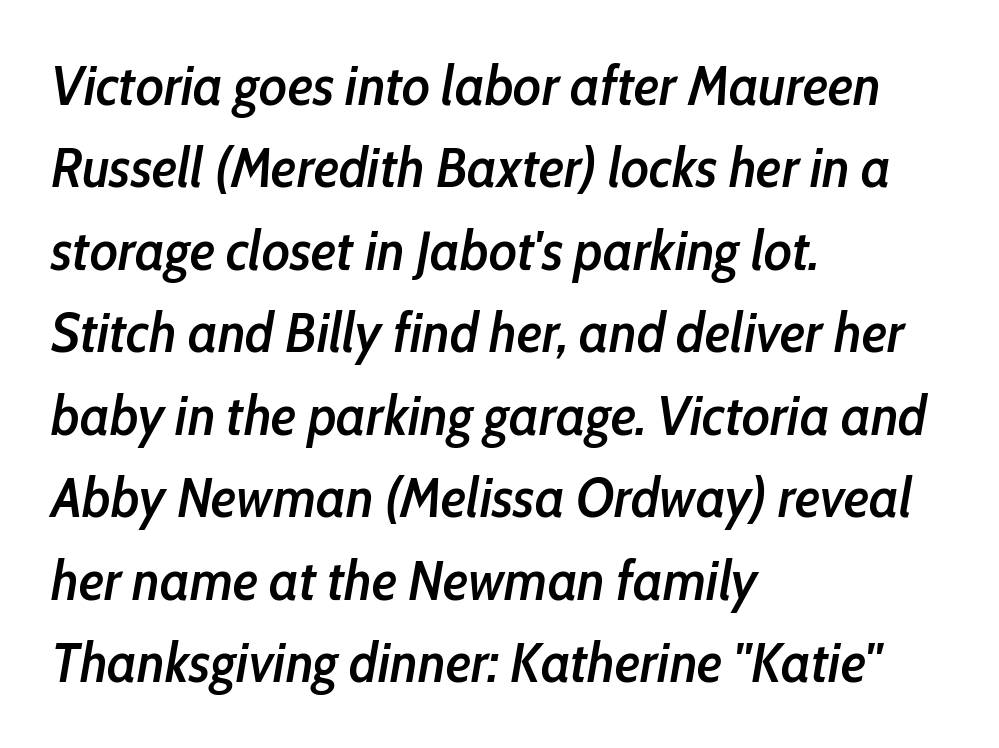
{"italic": "yes", "lean": "right", "slant_degrees": 10, "bold": "semi", "weight": "semibold", "width": "condensed", "stroke_contrast": "low", "x_height": "medium", "monospaced": "no", "underline": "no", "align": "left", "line_spacing": "normal", "line_spacing_ratio": 1.5, "letter_spacing": "normal", "letter_spacing_em": 0.0, "glyph_px": 55}
